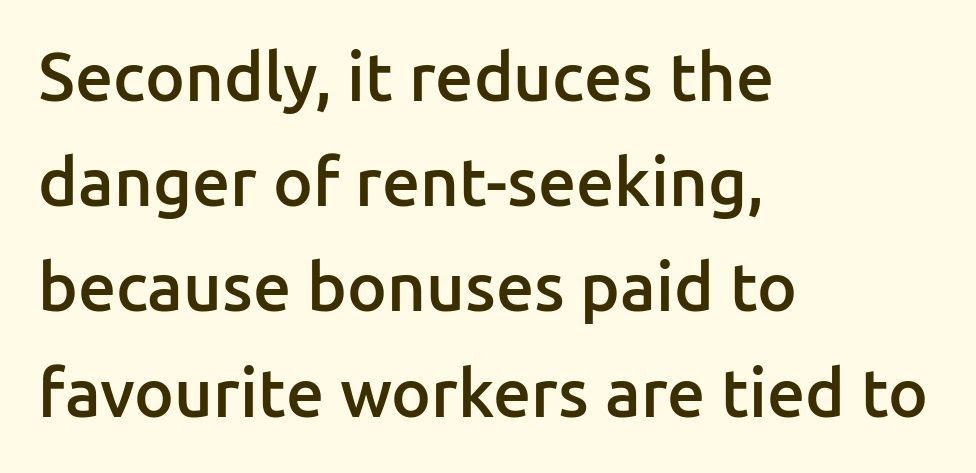
These lines are set flush left with a ragged right edge. Decoration check: the copy has no underline. Look at the stroke-to-counter ratio: somewhat heavy, a semibold. The tracking reads as untouched default to a designer's eye. No feet cap the strokes, marking this as sans-serif type. Is this a fixed-width face? No — the glyphs have proportional, varying widths.
